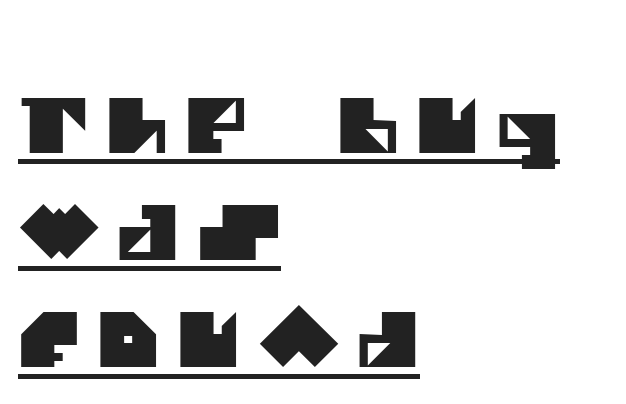
The image shows 76 px sans-serif type; set left-aligned, normal line spacing (1.41x), unusually wide letter spacing (+0.22 em), underlined; medium stroke contrast and a large x-height.
